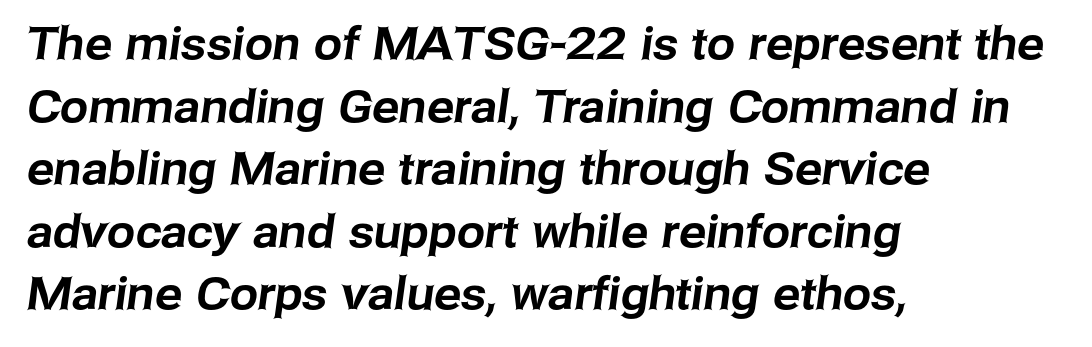
{"serif": "no", "width": "normal", "stroke_contrast": "low", "x_height": "medium", "monospaced": "no", "underline": "no", "align": "left", "line_spacing": "normal", "line_spacing_ratio": 1.39, "letter_spacing": "normal", "letter_spacing_em": 0.0, "glyph_px": 45}
